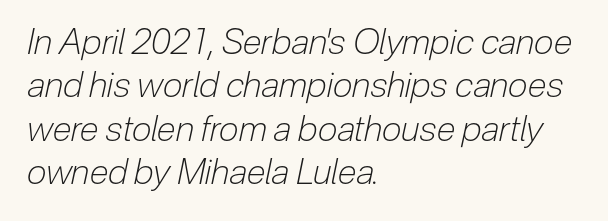
The passage shown is typed in a proportional face where columns would drift. Is the stroke heavy? The answer is a plain regular-or-lighter. Decoration check: the copy has no underline. These lines are set flush left with a ragged right edge. Between one letter and the next there's only the usual sliver of space. Is the type slanted? Yes — the strokes lean at a clear angle.
